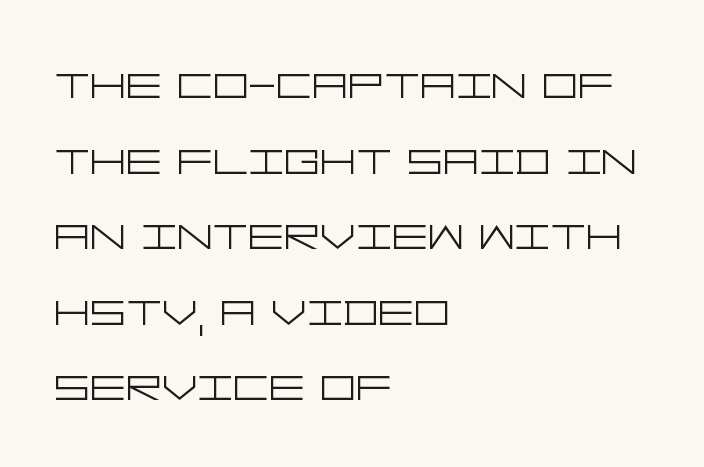
Clear beneath every line of the passage. The type sits square on the baseline with zero lean. Typeset ragged right — the left edge is the straight one. Short note: letters normally spaced.
